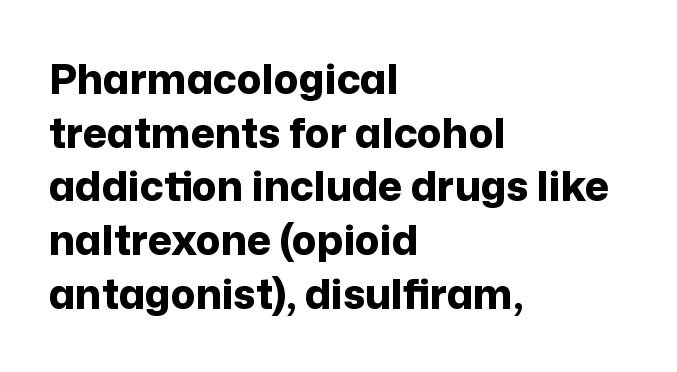
{"serif": "no", "italic": "no", "bold": "yes", "weight": "bold", "width": "normal", "stroke_contrast": "low", "x_height": "medium", "monospaced": "no", "underline": "no", "align": "left", "line_spacing": "normal", "line_spacing_ratio": 1.31, "letter_spacing": "normal", "letter_spacing_em": 0.0, "glyph_px": 41}
